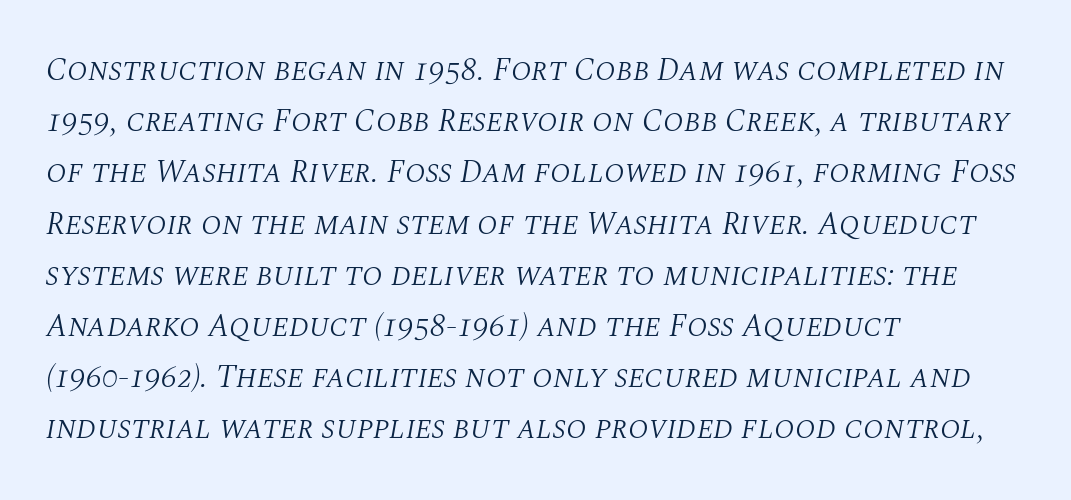
Q: Is the text bold? A: No.
Q: Is the text italic (slanted)? A: Yes, it leans right by about 10 degrees.
Q: Is the typeface a serif or a sans-serif typeface? A: Serif.
Q: Is the text underlined? A: No.
Q: How is the paragraph aligned? A: Left-aligned.
Q: Is the spacing between letters normal or unusually wide? A: Normal.
Q: Is the spacing between lines tight, normal or loose? A: Normal.
Q: Width (condensed, normal, or wide)? A: Normal.
Q: Stroke contrast? A: Medium.
Q: x-height? A: Large.
Q: Monospaced? A: No.
